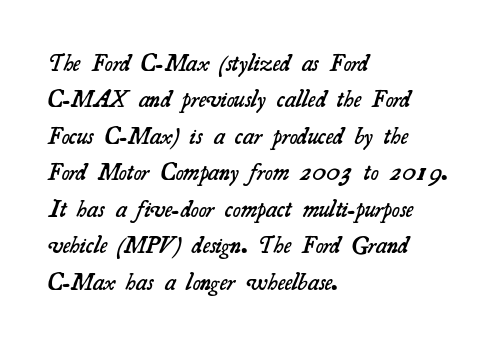
{"bold": "semi", "underline": "no", "align": "left", "line_spacing": "normal", "line_spacing_ratio": 1.52, "letter_spacing": "normal", "letter_spacing_em": 0.0, "glyph_px": 24}
